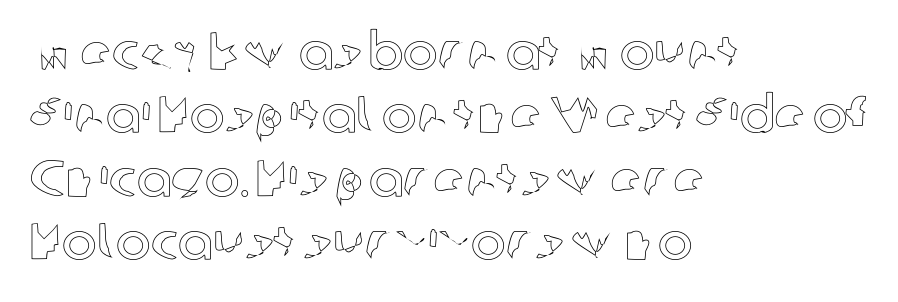
The image shows 52 px text type, upright; set left-aligned, line spacing 1.22x, normal letter spacing, not underlined; a medium x-height.
